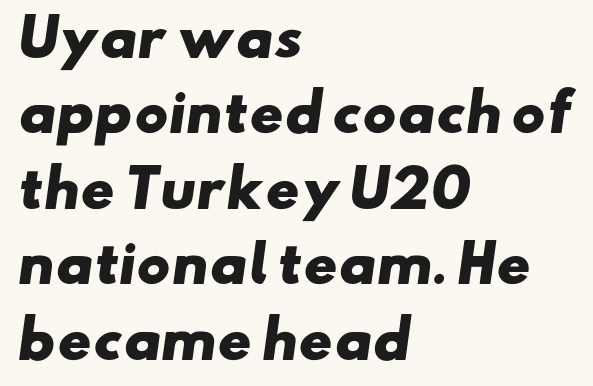
{"serif": "no", "bold": "yes", "weight": "heavy", "width": "wide", "stroke_contrast": "low", "x_height": "small", "monospaced": "no", "underline": "no", "align": "left", "line_spacing": "normal", "line_spacing_ratio": 1.48, "letter_spacing": "normal", "letter_spacing_em": 0.0, "glyph_px": 51}
